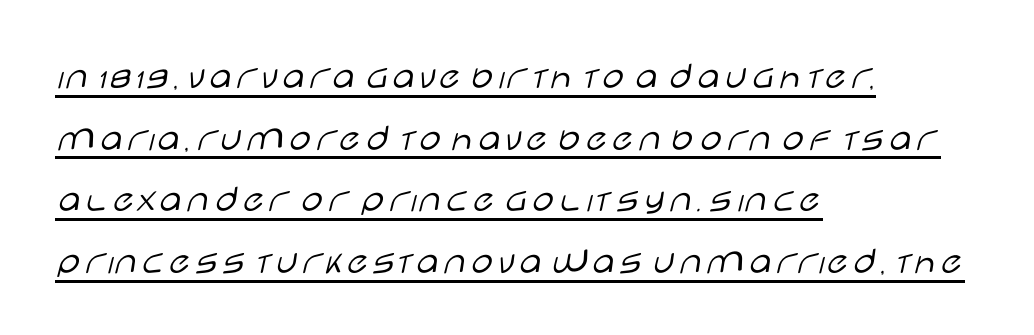
Q: Is the text bold? A: No.
Q: Is the text italic (slanted)? A: Yes.
Q: Is the typeface a serif or a sans-serif typeface? A: Sans-serif.
Q: Is the text underlined? A: Yes.
Q: How is the paragraph aligned? A: Left-aligned.
Q: Is the spacing between letters normal or unusually wide? A: Normal.
Q: Is the spacing between lines tight, normal or loose? A: Normal.
Q: Width (condensed, normal, or wide)? A: Wide.
Q: Stroke contrast? A: Low.
Q: x-height? A: Large.
Q: Monospaced? A: No.
